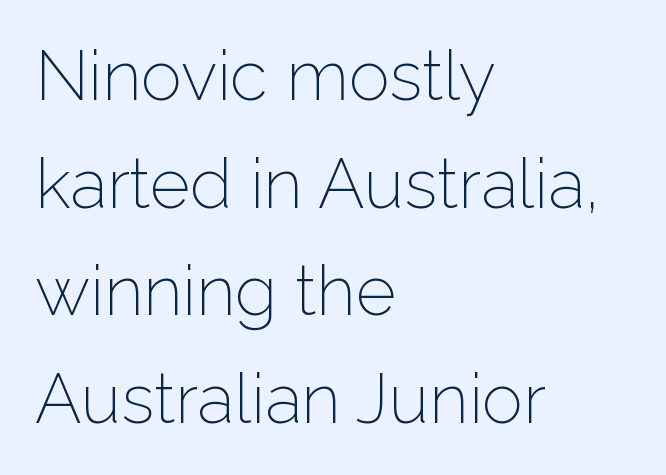
{"serif": "no", "italic": "no", "bold": "no", "weight": "light", "width": "normal", "stroke_contrast": "low", "x_height": "medium", "monospaced": "no", "underline": "no", "align": "left", "line_spacing": "normal", "line_spacing_ratio": 1.56, "letter_spacing": "normal", "letter_spacing_em": 0.0, "glyph_px": 69}
